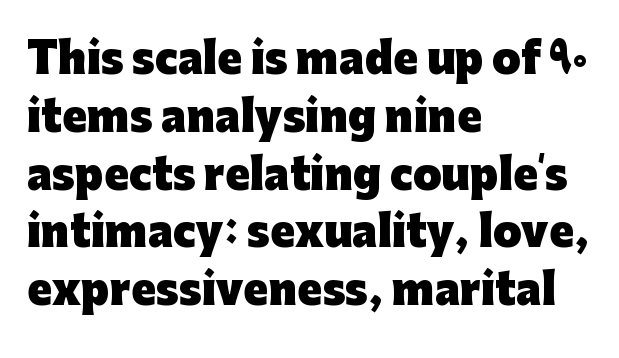
Q: Is the text bold? A: Yes.
Q: Is the text italic (slanted)? A: No, it is upright.
Q: Is the typeface a serif or a sans-serif typeface? A: Sans-serif.
Q: Is the text underlined? A: No.
Q: How is the paragraph aligned? A: Left-aligned.
Q: Is the spacing between letters normal or unusually wide? A: Normal.
Q: Is the spacing between lines tight, normal or loose? A: Normal.
Q: Width (condensed, normal, or wide)? A: Normal.
Q: Stroke contrast? A: Low.
Q: x-height? A: Medium.
Q: Monospaced? A: No.
